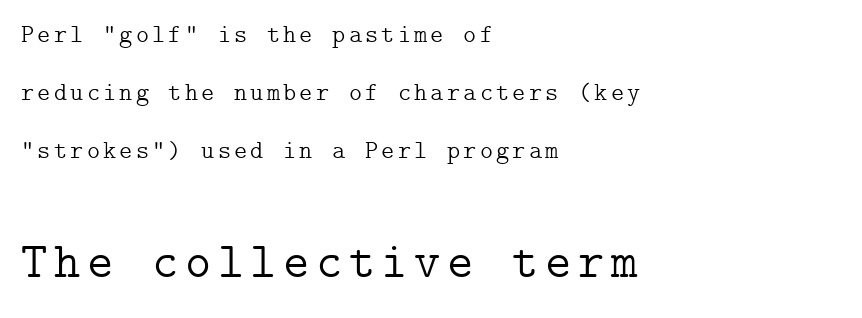
{"serif": "yes", "italic": "no", "bold": "no", "weight": "light", "width": "normal", "stroke_contrast": "low", "x_height": "medium", "underline": "no", "align": "left", "line_spacing": "loose", "line_spacing_ratio": 2.32, "larger_block": "second", "size_ratio": 2.0, "glyph_px": 50}
